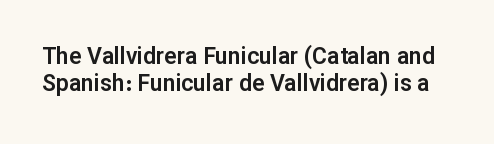
Q: Is the text italic (slanted)? A: No, it is upright.
Q: Is the text underlined? A: No.
Q: Is the spacing between letters normal or unusually wide? A: Normal.
